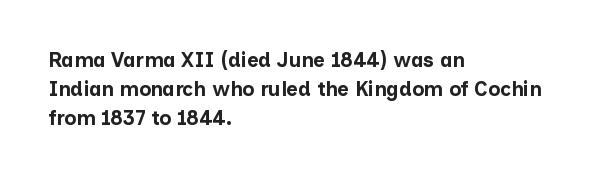
The glyphs are unaccompanied by any horizontal stroke below them. Line spacing here is normal. It's the straight-up-and-down kind of type. A dark, heavy texture on the line: the type is bold. The text block is weighted toward the left margin, trailing off unevenly rightward. Characters follow at the spacing the type designer built in.
